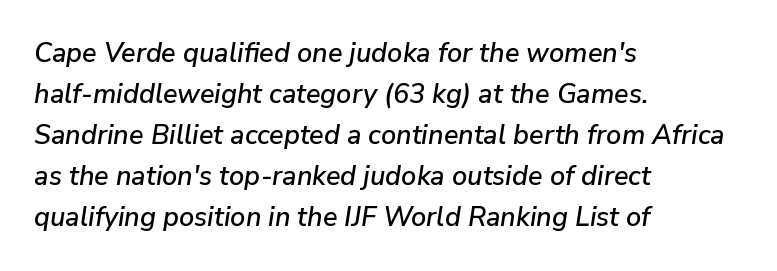
Q: Is the text italic (slanted)? A: Yes, it leans right by about 9 degrees.
Q: Is the text underlined? A: No.
Q: How is the paragraph aligned? A: Left-aligned.
Q: Is the spacing between letters normal or unusually wide? A: Normal.
Q: Is the spacing between lines tight, normal or loose? A: Normal.
